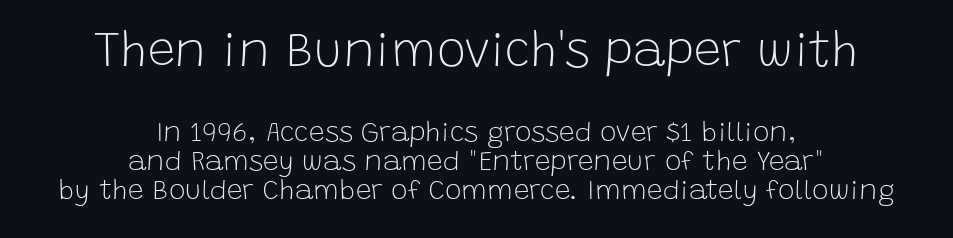
The image shows 49 px light sans-serif type, upright; set centered, tight line spacing (1.04x), normal letter spacing, not underlined; the first (top) block is 1.75x larger; low stroke contrast and a large x-height.
